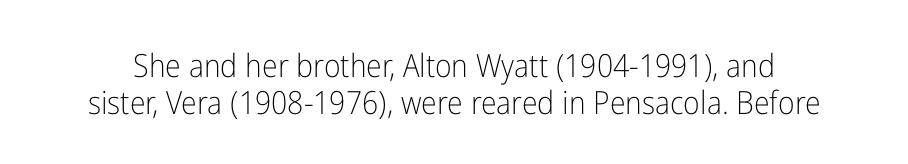
The passage shown is not bold in any degree. The typeface chosen for these lines omits serifs. The space directly below the letters is spotless. Caption: standard tracking, unaltered. The face used here is proportionally spaced, like ordinary book or web type. Italic? Not at all — the glyphs are vertical.
